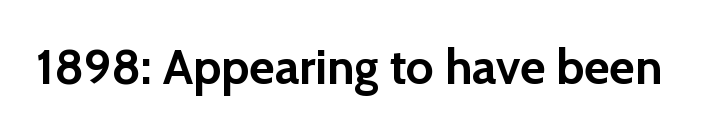
Q: Is the text bold? A: Yes.
Q: Is the text italic (slanted)? A: No, it is upright.
Q: Is the typeface a serif or a sans-serif typeface? A: Sans-serif.
Q: Is the text underlined? A: No.
Q: Is the spacing between letters normal or unusually wide? A: Normal.
Q: Width (condensed, normal, or wide)? A: Normal.
Q: Stroke contrast? A: Low.
Q: x-height? A: Medium.
Q: Monospaced? A: No.
